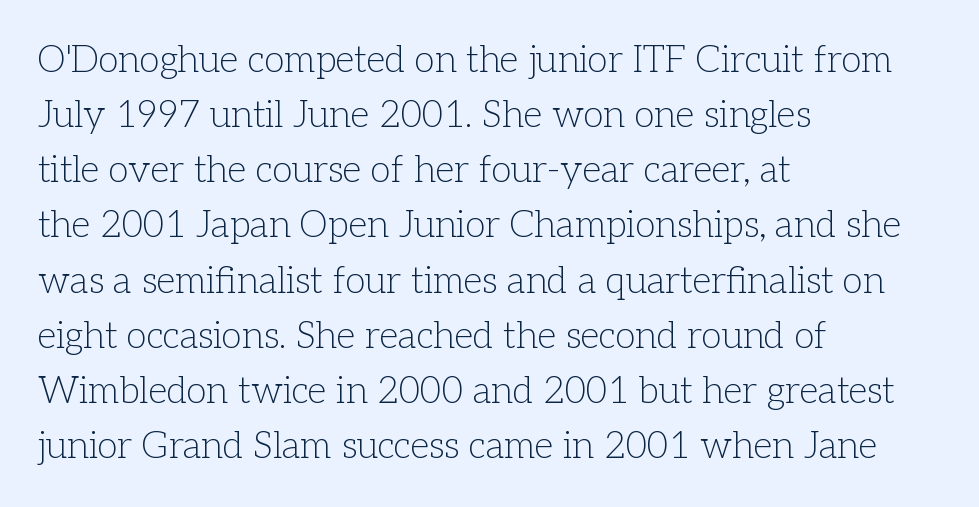
{"serif": "yes", "italic": "no", "bold": "no", "weight": "light", "width": "normal", "stroke_contrast": "low", "x_height": "medium", "monospaced": "no", "underline": "no", "align": "left", "line_spacing": "normal", "line_spacing_ratio": 1.49, "letter_spacing": "normal", "letter_spacing_em": 0.0, "glyph_px": 37}
